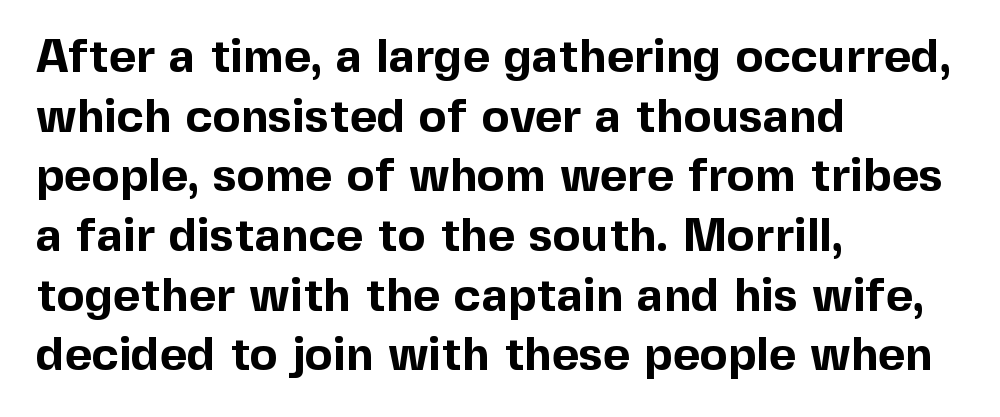
{"serif": "no", "italic": "no", "bold": "yes", "weight": "bold", "width": "normal", "x_height": "medium", "monospaced": "no", "underline": "no", "align": "left", "line_spacing": "normal", "line_spacing_ratio": 1.27, "letter_spacing": "normal", "letter_spacing_em": 0.0, "glyph_px": 47}
